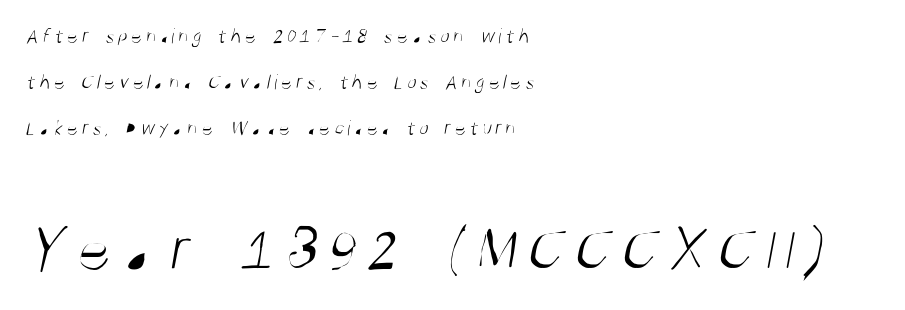
The image shows 67 px light, condensed sans-serif type; set left-aligned, loose line spacing (2.09x), not underlined; the second (bottom) block is 3.05x larger; medium stroke contrast and a large x-height.
